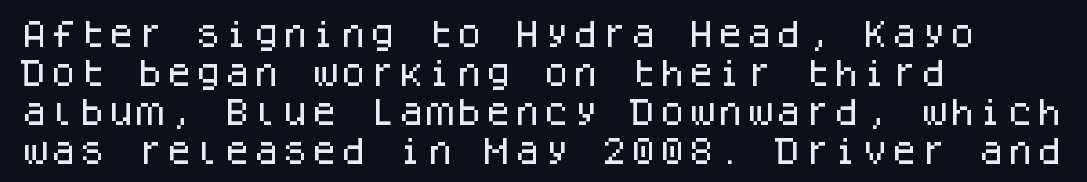
The image shows 29 px sans-serif type, upright, monospaced; set left-aligned, normal line spacing (1.34x), normal letter spacing, not underlined; low stroke contrast and a large x-height.
